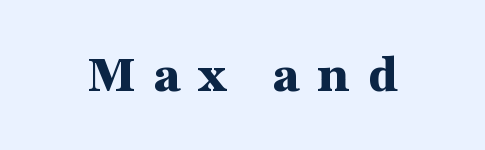
The image shows 56 px bold, wide serif type, upright; set unusually wide letter spacing (+0.31 em), not underlined; medium stroke contrast and a medium x-height.
